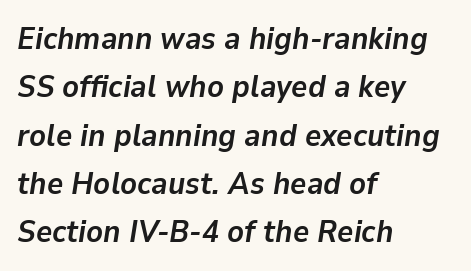
{"italic": "yes", "lean": "right", "slant_degrees": 9, "bold": "yes", "weight": "semibold", "width": "normal", "stroke_contrast": "low", "x_height": "medium", "monospaced": "no", "underline": "no", "align": "left", "line_spacing": "normal", "line_spacing_ratio": 1.56, "letter_spacing": "normal", "letter_spacing_em": 0.0, "glyph_px": 31}
